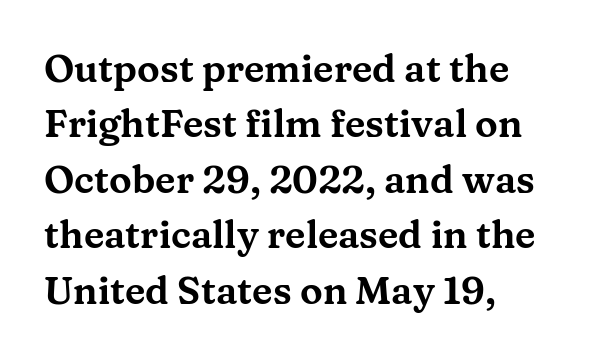
The image shows 38 px wide serif type, upright; set left-aligned, normal line spacing (1.46x), normal letter spacing, not underlined; medium stroke contrast and a medium x-height.
